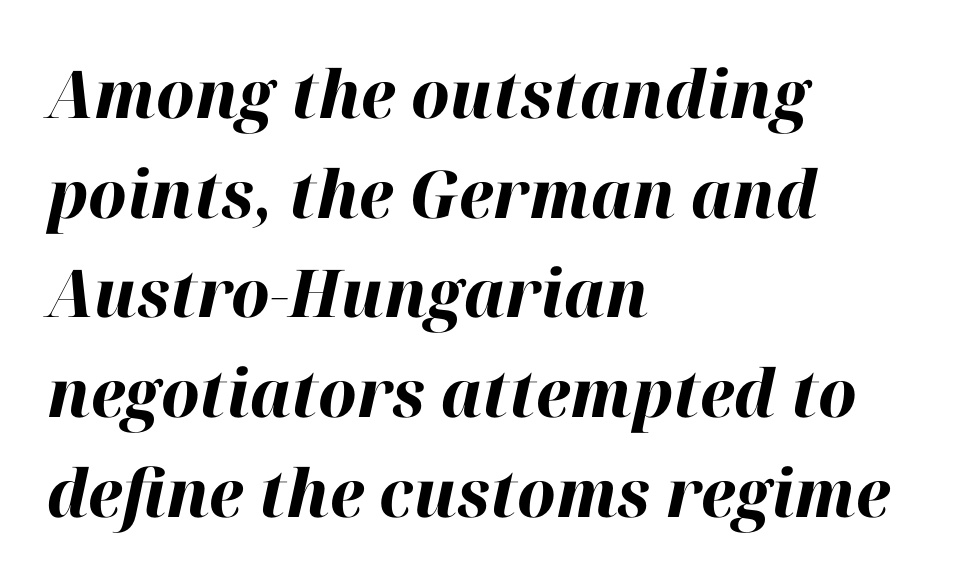
Teacher's note: observe the even left margin — that is flush-left alignment. This rendering leaves character spacing at its baseline value. I'd describe the lettering as bold — thick and assertive. The space between consecutive lines is moderate. A typesetter would mark this as italic. A bare baseline throughout the passage.
